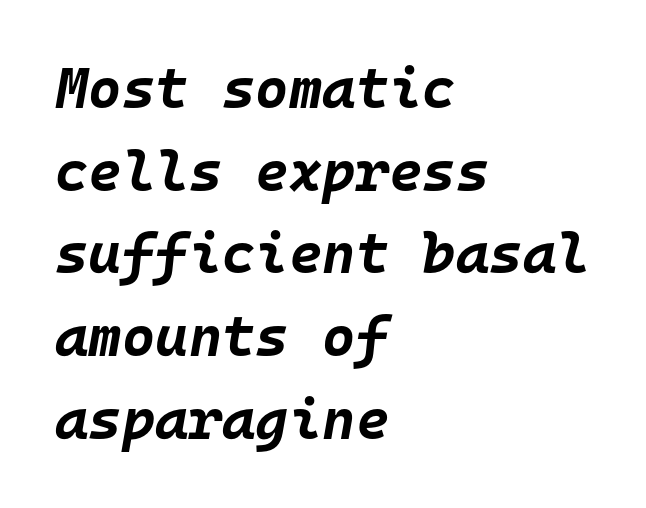
Standard letterfit; no display-style spreading of the glyphs. Heavy, bold letterforms. Line spacing here is normal. All the whitespace from short lines collects on the right. These lines are rendered in a fixed-pitch font. Emphasis-style slanted type is in use.
